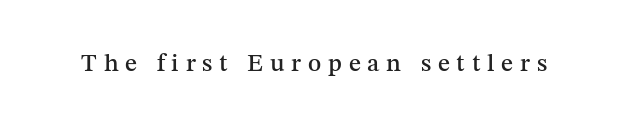
{"italic": "no", "underline": "no", "letter_spacing": "wide", "letter_spacing_em": 0.27, "glyph_px": 25}
